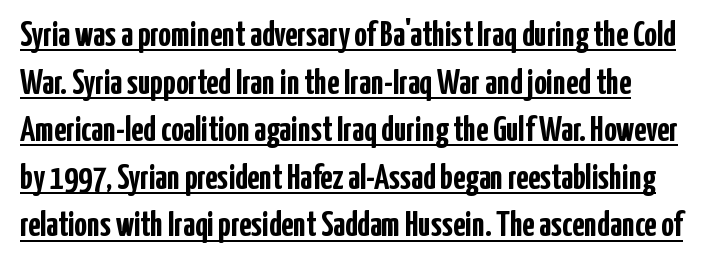
{"serif": "no", "italic": "no", "bold": "yes", "weight": "semibold", "width": "condensed", "stroke_contrast": "low", "x_height": "medium", "monospaced": "no", "underline": "yes", "align": "left", "line_spacing": "normal", "line_spacing_ratio": 1.36, "letter_spacing": "normal", "letter_spacing_em": 0.0, "glyph_px": 35}
